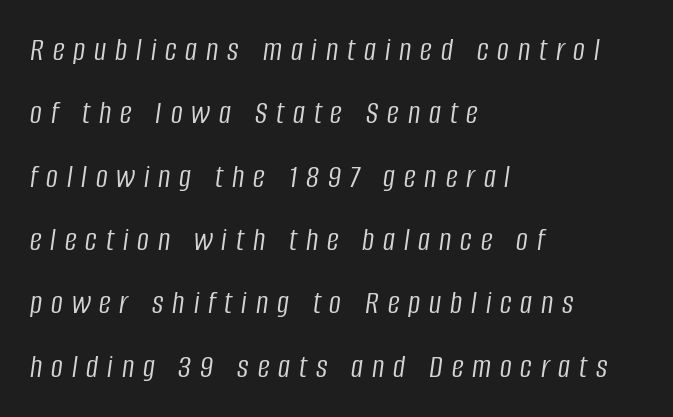
{"italic": "yes", "lean": "right", "slant_degrees": 8, "bold": "no", "weight": "light", "width": "condensed", "stroke_contrast": "low", "x_height": "large", "monospaced": "no", "underline": "no", "align": "left", "line_spacing": "loose", "line_spacing_ratio": 1.92, "letter_spacing": "wide", "letter_spacing_em": 0.27, "glyph_px": 33}
